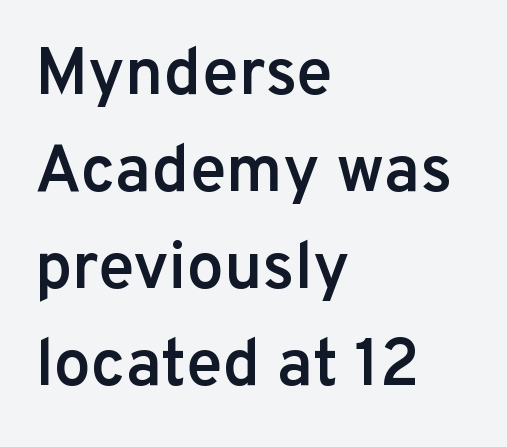
The typesetter chose a ragged-right arrangement here. The passage shown is semibold, sitting just below true bold. The type sits square on the baseline with zero lean. Do the characters align in a grid? No, the font is proportional.
